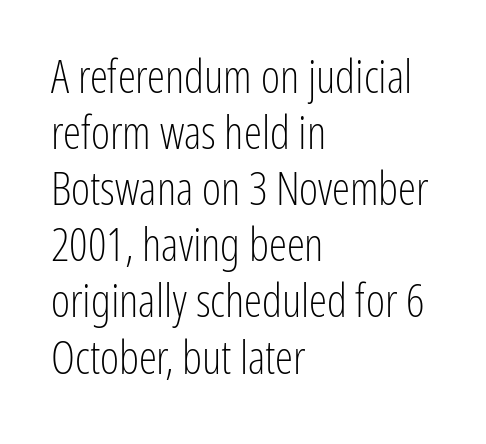
Q: Is the text bold? A: No.
Q: Is the text italic (slanted)? A: No, it is upright.
Q: Is the typeface a serif or a sans-serif typeface? A: Sans-serif.
Q: Is the text underlined? A: No.
Q: How is the paragraph aligned? A: Left-aligned.
Q: Is the spacing between letters normal or unusually wide? A: Normal.
Q: Width (condensed, normal, or wide)? A: Condensed.
Q: Stroke contrast? A: Low.
Q: x-height? A: Medium.
Q: Monospaced? A: No.
